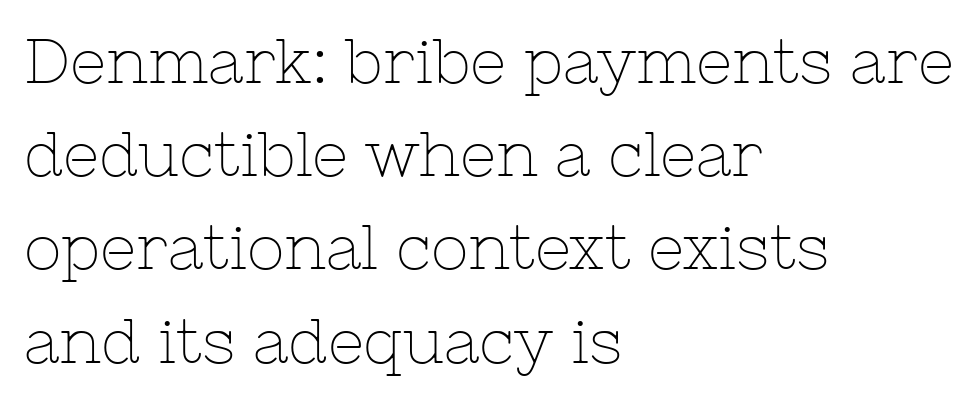
The paragraph has a hard left edge and a soft right edge. The rendering uses natural spacing where letterforms have individual widths. Here the glyphs are tracked normally, forming tight word shapes. Vertical strokes here are truly vertical. Letters rest on an invisible, unmarked baseline. Look at the bottom of the vertical strokes: they flare into serifs here.
